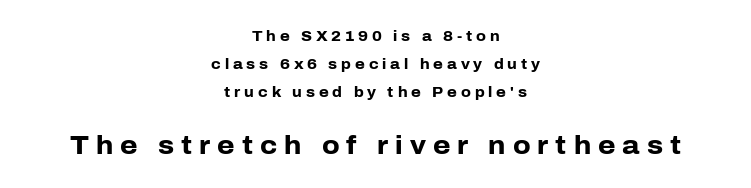
The paragraph has two soft edges and a firm central axis. Scale increases going downward across the two blocks. A typesetter would call this leading open, well beyond the default. Heft: maximum for text — a bold.
